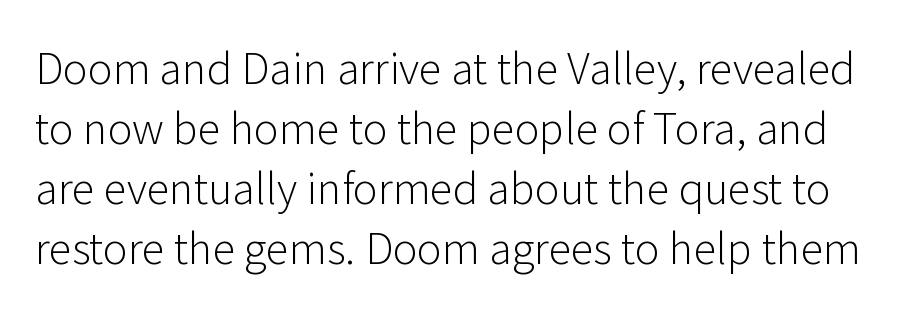
The image shows 42 px light sans-serif type, upright; set normal line spacing (1.43x), normal letter spacing, not underlined; low stroke contrast and a medium x-height.
